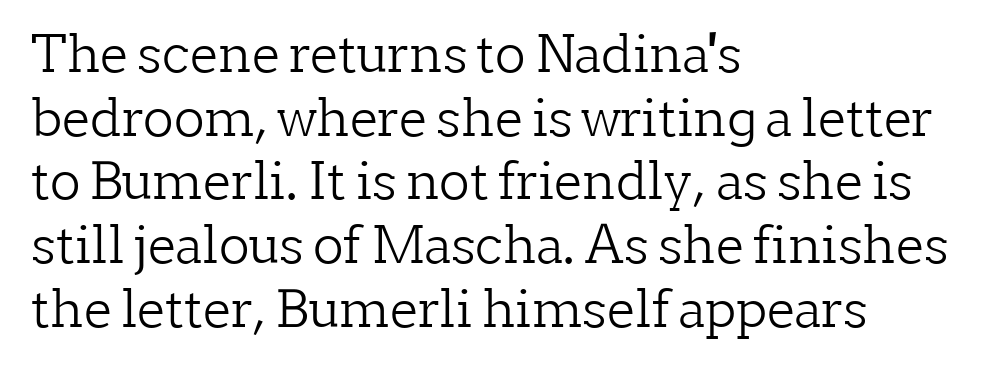
{"serif": "yes", "italic": "no", "bold": "no", "weight": "light", "width": "normal", "stroke_contrast": "low", "x_height": "medium", "monospaced": "no", "underline": "no", "align": "left", "line_spacing": "normal", "line_spacing_ratio": 1.25, "letter_spacing": "normal", "letter_spacing_em": 0.0, "glyph_px": 51}
